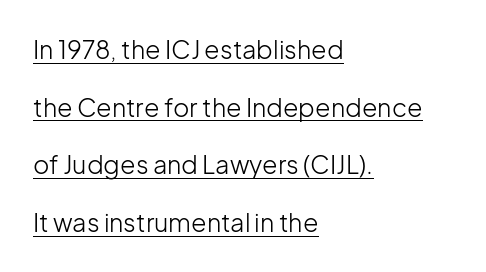
Whoever set this chose breathing room over compactness in the vertical rhythm. The text block is weighted toward the left margin, trailing off unevenly rightward. No italicization has been applied; the sample stays upright. Caption: standard tracking, unaltered.
